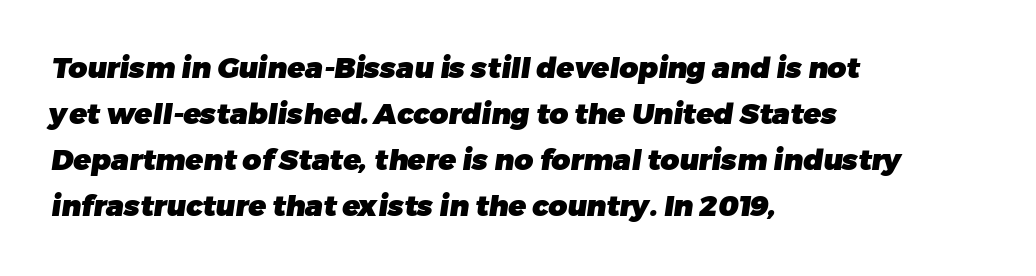
The image shows 29 px heavy sans-serif type; set left-aligned, normal line spacing (1.59x), normal letter spacing, not underlined; low stroke contrast and a medium x-height.
